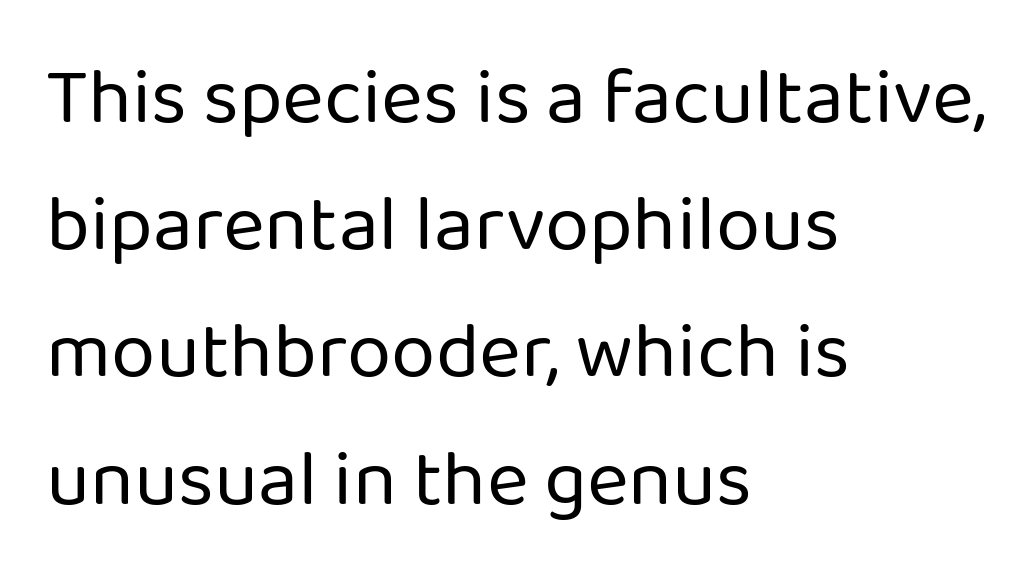
Compared with typical body copy, the letter spacing here is the same. Heaviness? Minimal to ordinary, like unemphasized prose. The string is rendered with underlining switched off. Here the designer chose a conventional face with non-uniform glyph widths. The characters display no serif detailing; their extremities are plain.
